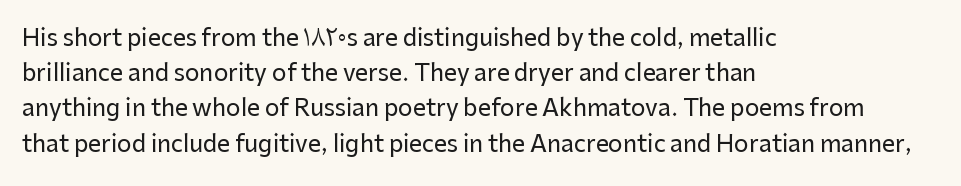
Q: Is the text italic (slanted)? A: No, it is upright.
Q: Is the text underlined? A: No.
Q: How is the paragraph aligned? A: Left-aligned.
Q: Is the spacing between letters normal or unusually wide? A: Normal.
Q: Is the spacing between lines tight, normal or loose? A: Normal.
